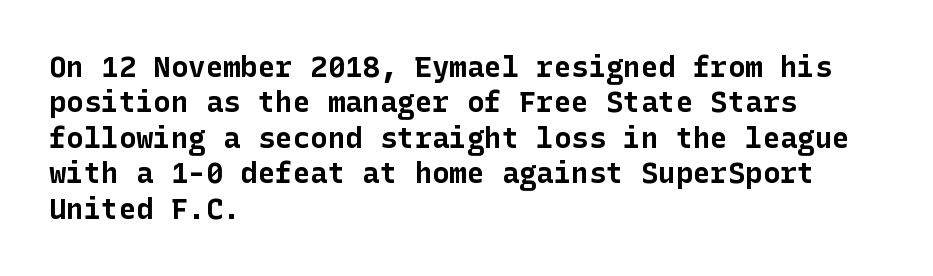
Q: Is the text bold? A: Yes.
Q: Is the text italic (slanted)? A: No, it is upright.
Q: Is the typeface a serif or a sans-serif typeface? A: Sans-serif.
Q: Is the text underlined? A: No.
Q: How is the paragraph aligned? A: Left-aligned.
Q: Is the spacing between letters normal or unusually wide? A: Normal.
Q: Width (condensed, normal, or wide)? A: Normal.
Q: Stroke contrast? A: Low.
Q: x-height? A: Medium.
